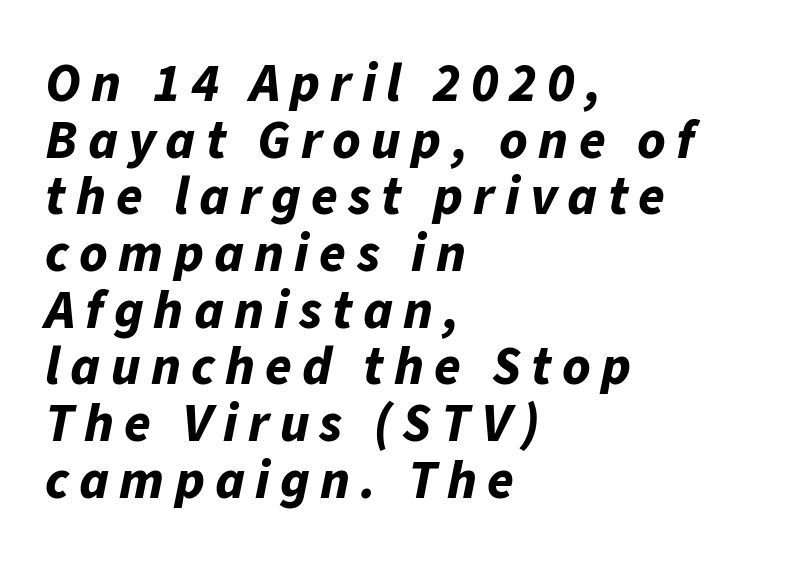
Q: Is the text bold? A: Yes.
Q: Is the text italic (slanted)? A: Yes, it leans right by about 11 degrees.
Q: Is the text underlined? A: No.
Q: How is the paragraph aligned? A: Left-aligned.
Q: Is the spacing between lines tight, normal or loose? A: Tight.
Q: Width (condensed, normal, or wide)? A: Normal.
Q: Stroke contrast? A: Low.
Q: x-height? A: Medium.
Q: Monospaced? A: No.
